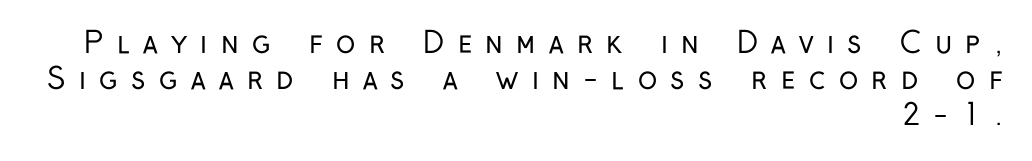
The image shows 29 px regular-weight, condensed sans-serif type, upright; set right-aligned, normal line spacing (1.25x), unusually wide letter spacing (+0.46 em), not underlined; low stroke contrast and a medium x-height.
